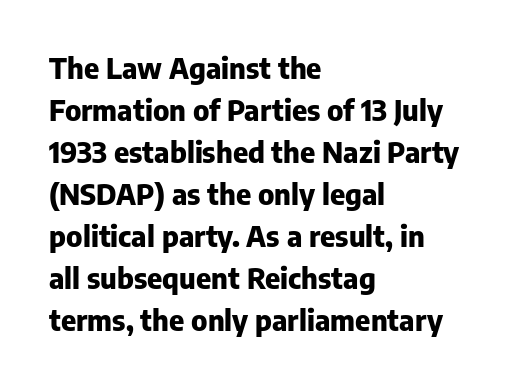
Descender tails drop into unmarked territory. Weight check: bold — yes, fully. If you drew a ruler down the left edge, every line would touch it. There is no visible air inserted between adjacent glyphs. A typesetter would call this proportional, since set widths differ per character.
